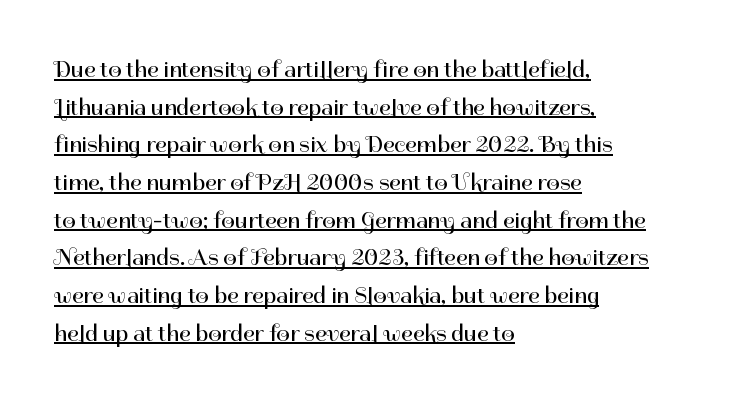
Q: Is the text bold? A: No.
Q: Is the text italic (slanted)? A: No, it is upright.
Q: Is the text underlined? A: Yes.
Q: How is the paragraph aligned? A: Left-aligned.
Q: Is the spacing between letters normal or unusually wide? A: Normal.
Q: Is the spacing between lines tight, normal or loose? A: Normal.
